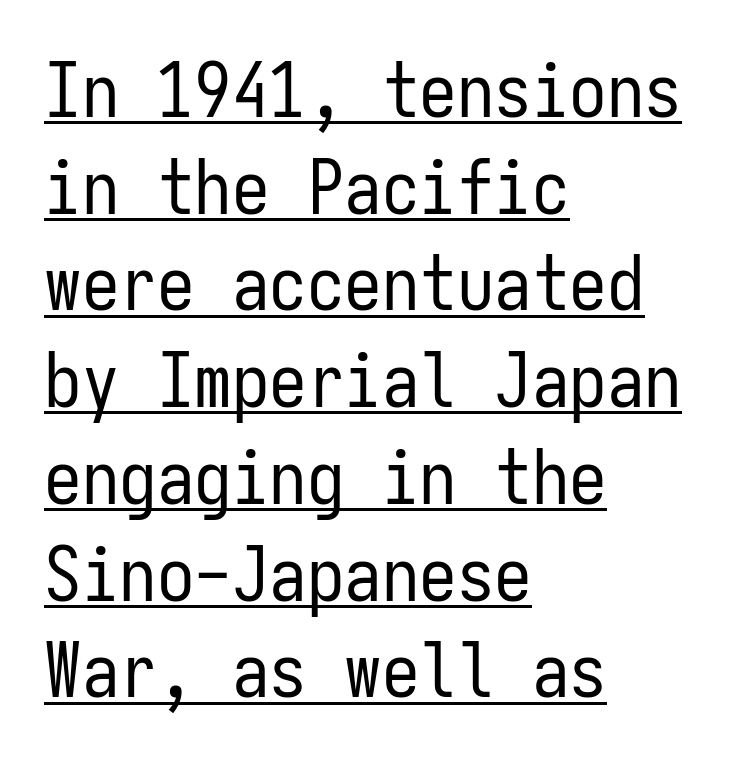
{"serif": "no", "italic": "no", "bold": "no", "weight": "regular", "width": "condensed", "stroke_contrast": "low", "x_height": "medium", "monospaced": "yes", "underline": "yes", "align": "left", "line_spacing": "normal", "line_spacing_ratio": 1.29, "letter_spacing": "normal", "letter_spacing_em": 0.0, "glyph_px": 75}
